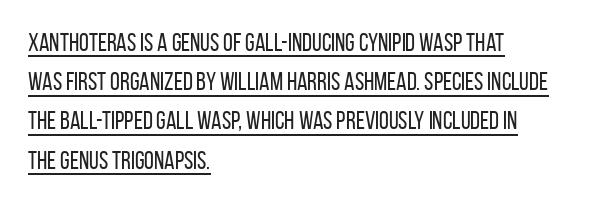
The image shows 25 px text type, upright; set left-aligned, normal line spacing (1.57x), normal letter spacing, underlined.
